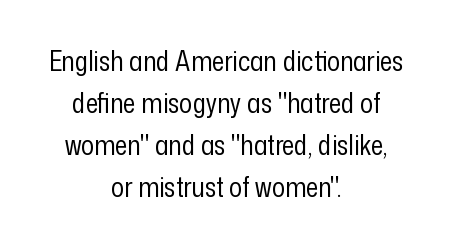
{"italic": "no", "bold": "no", "underline": "no", "align": "center", "line_spacing": "normal", "line_spacing_ratio": 1.56, "letter_spacing": "normal", "letter_spacing_em": 0.0, "glyph_px": 27}
